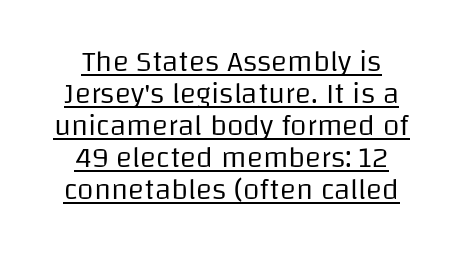
The image shows 30 px regular-weight sans-serif type, upright; set centered, tight line spacing (1.07x), normal letter spacing, underlined; low stroke contrast and a large x-height.
